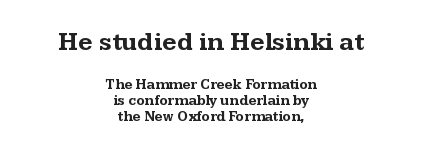
{"italic": "no", "bold": "yes", "underline": "no", "align": "center", "line_spacing_ratio": 1.16, "letter_spacing": "normal", "letter_spacing_em": 0.0, "larger_block": "first", "size_ratio": 1.79, "glyph_px": 25}
